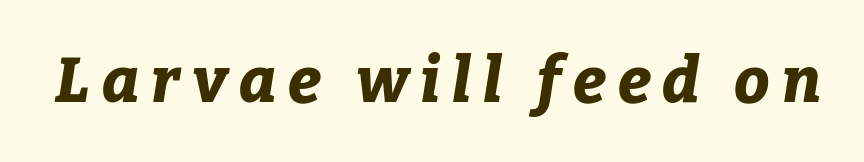
Q: Is the text bold? A: Yes.
Q: Is the text italic (slanted)? A: Yes, it leans right by about 9 degrees.
Q: Is the text underlined? A: No.
Q: Width (condensed, normal, or wide)? A: Normal.
Q: Stroke contrast? A: Low.
Q: x-height? A: Medium.
Q: Monospaced? A: No.
